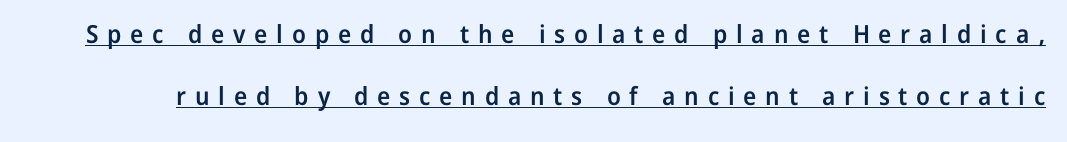
{"italic": "no", "bold": "semi", "underline": "yes", "line_spacing": "loose", "line_spacing_ratio": 2.5, "letter_spacing": "wide", "letter_spacing_em": 0.35, "glyph_px": 25}
